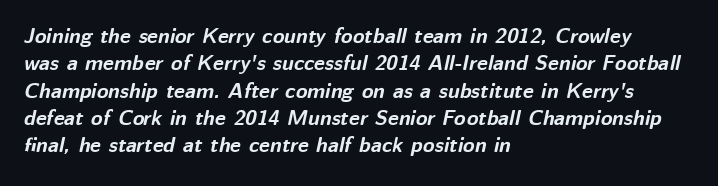
Chunky letters — that's bold for sure. A bare baseline throughout the passage. Every character sits at an angle, as italics do. The rag falls on the right side of this text block. Default kerning and tracking; the words read as compact shapes.
